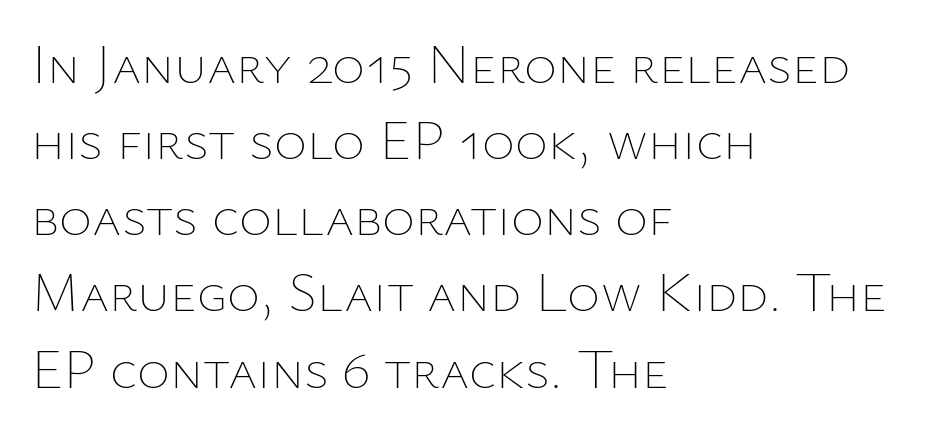
Q: Is the text bold? A: No.
Q: Is the text italic (slanted)? A: No, it is upright.
Q: Is the text underlined? A: No.
Q: How is the paragraph aligned? A: Left-aligned.
Q: Is the spacing between letters normal or unusually wide? A: Normal.
Q: Is the spacing between lines tight, normal or loose? A: Normal.
Q: Width (condensed, normal, or wide)? A: Normal.
Q: Stroke contrast? A: Low.
Q: x-height? A: Medium.
Q: Monospaced? A: No.
